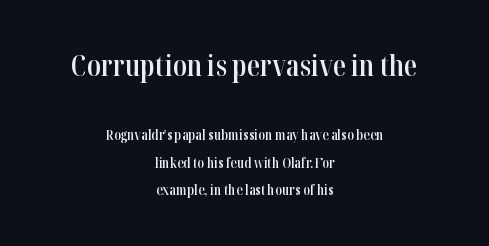
The setting favours the middle, as headings and verse often do. This rendering features lettering with no underline. Varying glyph widths throughout — classic text-font behaviour. Rendered with straight, roman letterforms.
